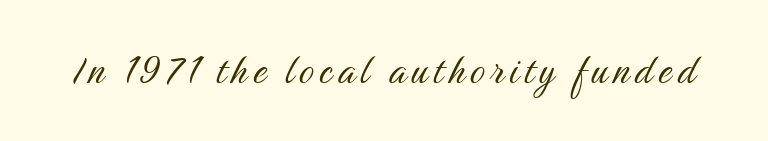
Descenders are the only things crossing below the line. Check where the strokes stop: nothing finishes them off — pure sans. Think of a printed novel: that variable character pitch is what you see here. Weight class: somewhere from thin through regular.
